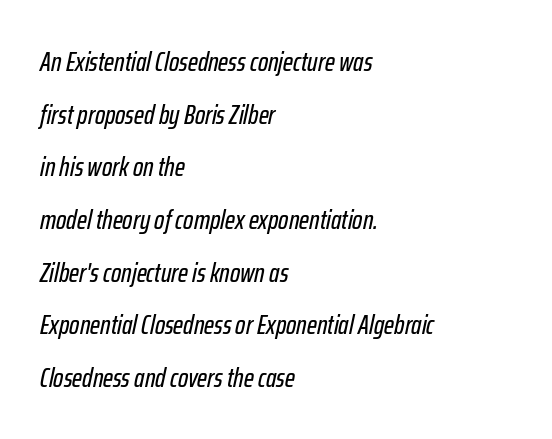
The image shows 27 px text type, italic (leaning right); set left-aligned, loose line spacing (1.95x), normal letter spacing, not underlined.
